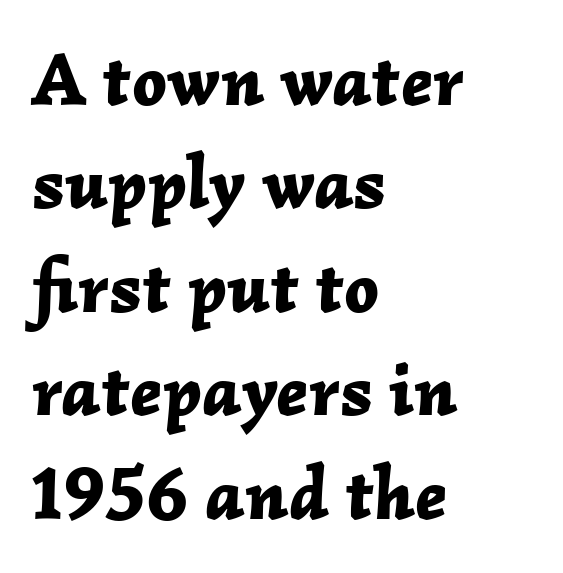
Compared with typical paragraphs, the rows here are spaced about the same. A classic flush-left, rag-right setting is used for this passage. Do the characters align in a grid? No, the font is proportional. Words float on clear page, feet unadorned. A full-strength bold gives these letters their thick strokes.
